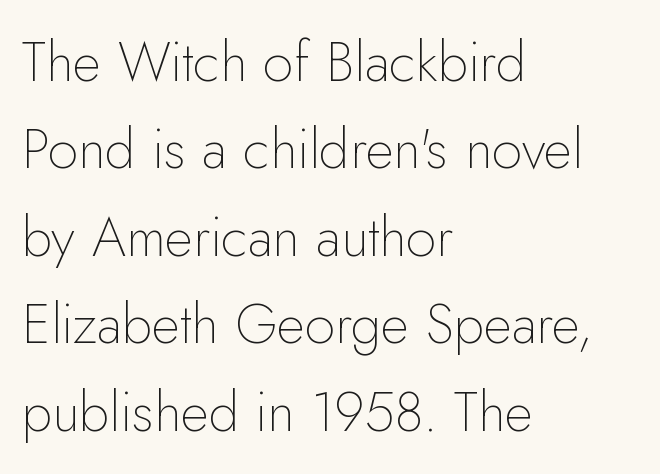
The font's upright variant was chosen for this text. Proportional: the letters do not fall into vertical columns. Between one letter and the next there's only the usual sliver of space. Vertical spacing — default. Is the type heavy? It reads as light-to-regular instead. The glyphs in this specimen are sans serif.
